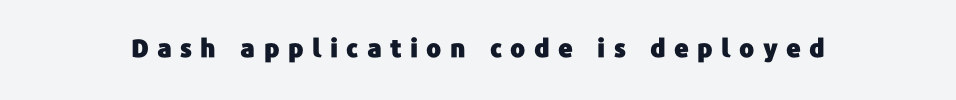
{"italic": "no", "underline": "no", "letter_spacing": "wide", "letter_spacing_em": 0.33, "glyph_px": 25}
